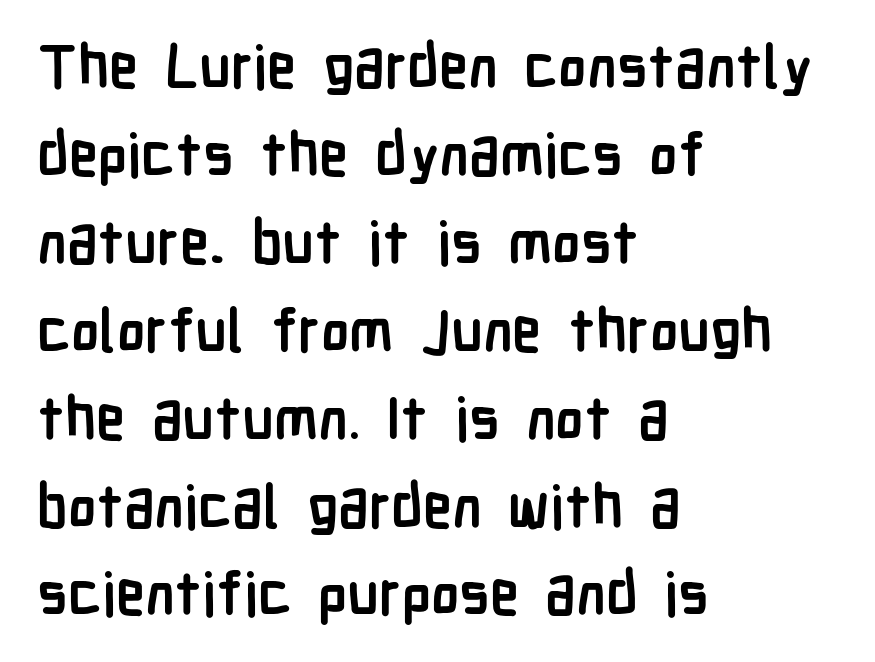
This rendering features lettering with no underline. A typesetter would mark this as roman, not italic. Stroke terminals: plain, sans-serif. Plenty of ink on the page — the face is bold. Typeset ragged right — the left edge is the straight one.
